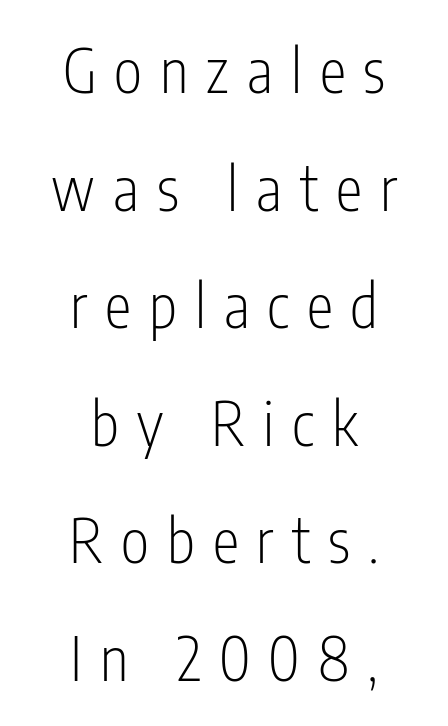
{"serif": "no", "italic": "no", "bold": "no", "weight": "light", "width": "condensed", "stroke_contrast": "low", "x_height": "medium", "monospaced": "no", "underline": "no", "align": "center", "line_spacing": "loose", "line_spacing_ratio": 1.96, "letter_spacing": "wide", "letter_spacing_em": 0.3, "glyph_px": 60}
